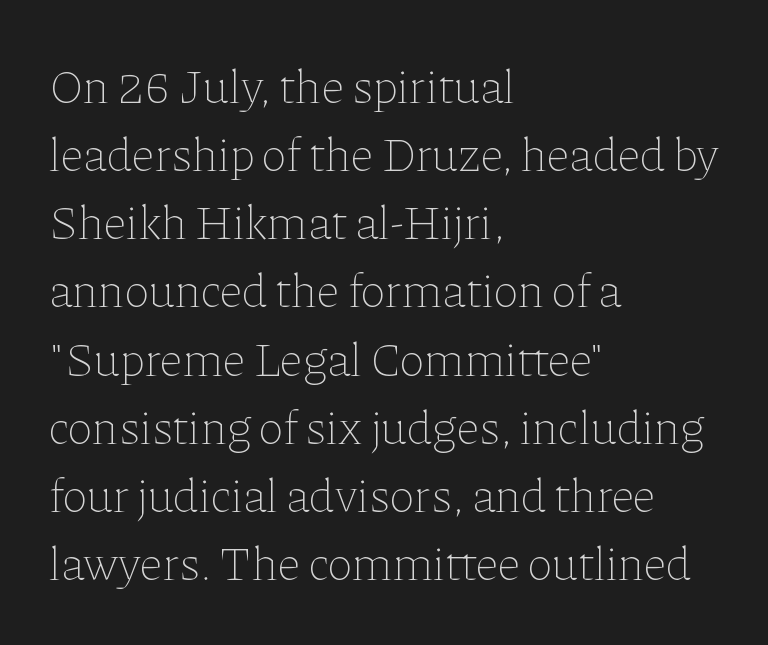
Evenly set lines give the paragraph a standard silhouette. Style check: upright. A light-to-regular cut is what we see here. There is no visible air inserted between adjacent glyphs. The text block is weighted toward the left margin, trailing off unevenly rightward. Each letter keeps its own natural width here, so spacing adapts to shape.
